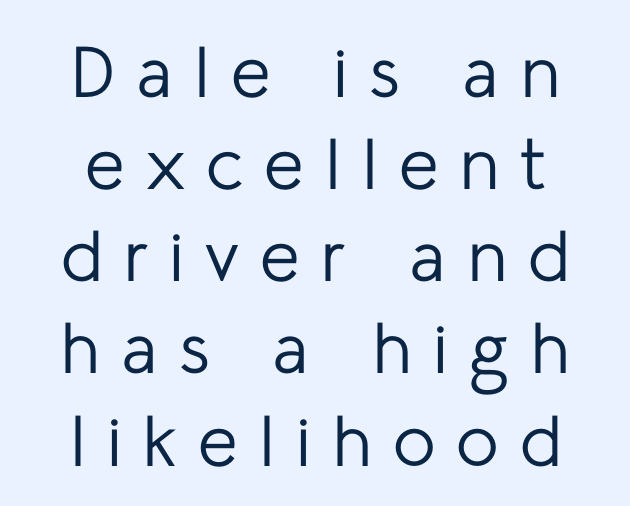
Q: Is the text bold? A: No.
Q: Is the text italic (slanted)? A: No, it is upright.
Q: Is the typeface a serif or a sans-serif typeface? A: Sans-serif.
Q: Is the text underlined? A: No.
Q: How is the paragraph aligned? A: Centered.
Q: Is the spacing between letters normal or unusually wide? A: Unusually wide.
Q: Is the spacing between lines tight, normal or loose? A: Normal.
Q: Width (condensed, normal, or wide)? A: Normal.
Q: Stroke contrast? A: Low.
Q: x-height? A: Medium.
Q: Monospaced? A: No.
